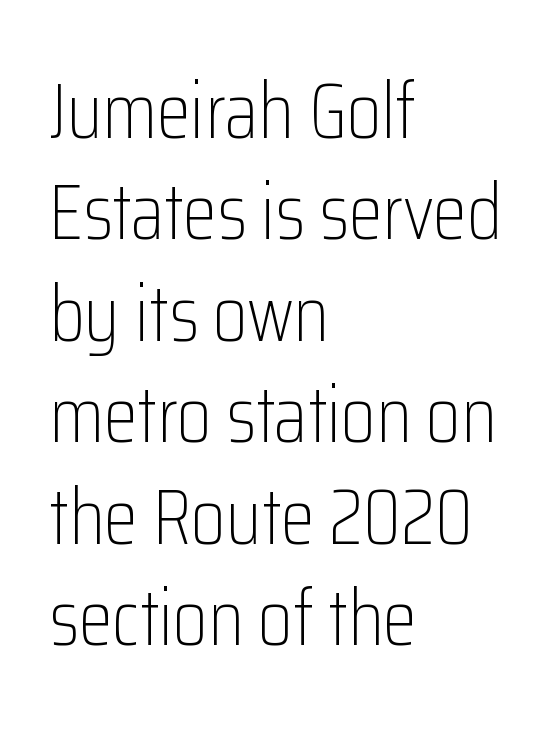
Observe the absence of serifs on each vertical stroke in this sample. You could not count columns in this text — the font is proportionally spaced. The line-height multiplier appears to be the usual default. Weight: not bold — regular or lighter. Tracking here is standard; glyphs follow each other at the usual distance. These lines are set flush left with a ragged right edge.
